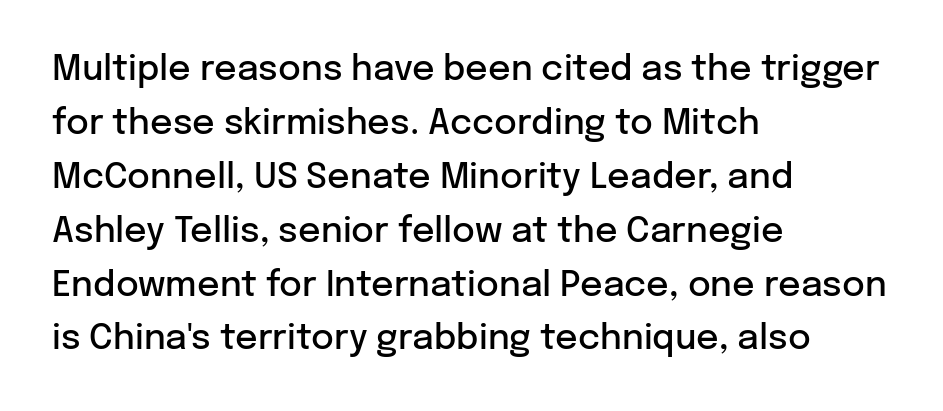
{"serif": "no", "italic": "no", "bold": "semi", "weight": "semibold", "width": "normal", "stroke_contrast": "low", "x_height": "medium", "monospaced": "no", "underline": "no", "align": "left", "line_spacing": "normal", "line_spacing_ratio": 1.54, "letter_spacing": "normal", "letter_spacing_em": 0.0, "glyph_px": 35}
